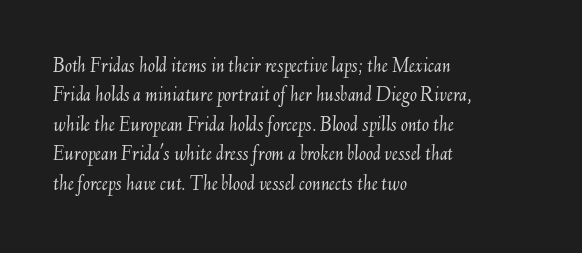
An italicized treatment has been applied to the whole sample. Nobody drew a line under any word here. Reading down the block, your eye returns to a fixed left position each line. This reads as an unemphasized weight, regular at the heaviest.
